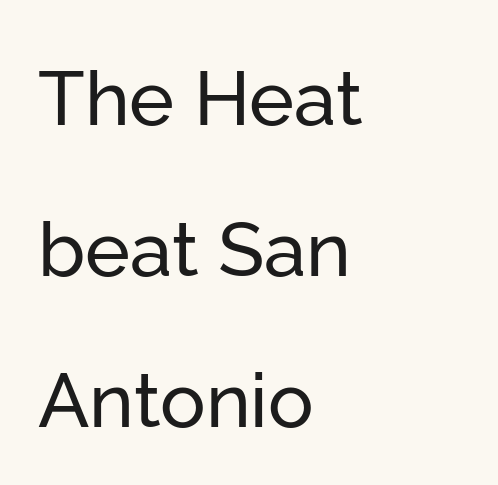
Words appear dense and cohesive because spacing is normal. Here the designer chose a conventional face with non-uniform glyph widths. The lettering stays uniformly vertical, giving the passage a roman look. Unlike a traditional serif, this face leaves its strokes unadorned.
